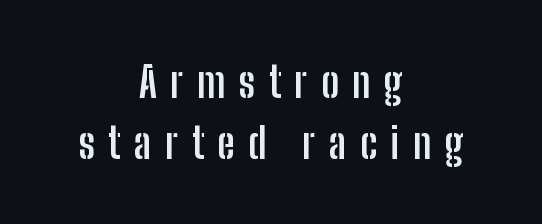
Q: Is the text bold? A: Yes.
Q: Is the text italic (slanted)? A: No, it is upright.
Q: Is the typeface a serif or a sans-serif typeface? A: Sans-serif.
Q: Is the text underlined? A: No.
Q: How is the paragraph aligned? A: Centered.
Q: Is the spacing between letters normal or unusually wide? A: Unusually wide.
Q: Is the spacing between lines tight, normal or loose? A: Normal.
Q: Width (condensed, normal, or wide)? A: Condensed.
Q: Stroke contrast? A: Low.
Q: x-height? A: Medium.
Q: Monospaced? A: No.
